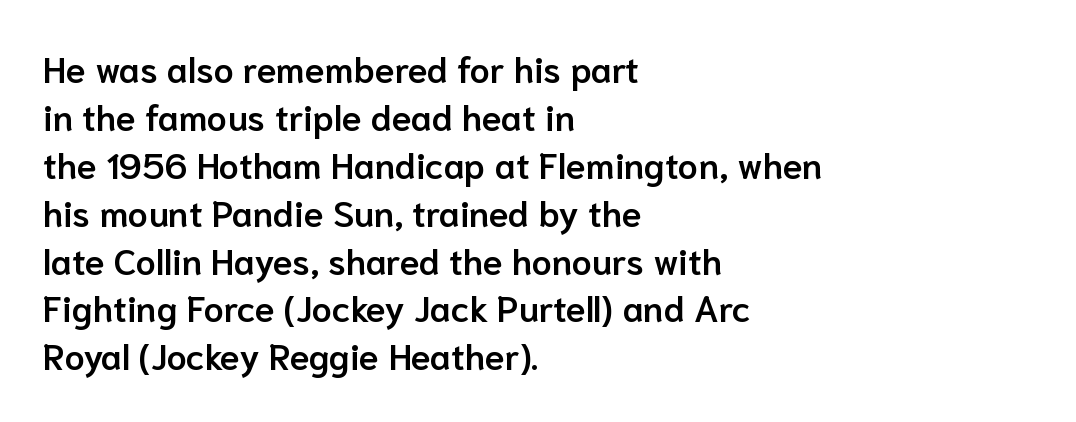
Leftover space on each line is placed entirely after the last word. The type family on display is of the sans-serif kind. You could not count columns in this text — the font is proportionally spaced. A roman cut, with each character standing at attention. Compared with an ordinary text face, these strokes are moderately heavier — a semibold.
